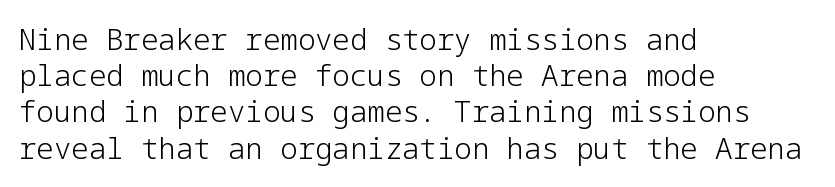
Q: Is the text bold? A: No.
Q: Is the text italic (slanted)? A: No, it is upright.
Q: Is the typeface a serif or a sans-serif typeface? A: Sans-serif.
Q: Is the text underlined? A: No.
Q: How is the paragraph aligned? A: Left-aligned.
Q: Is the spacing between letters normal or unusually wide? A: Normal.
Q: Is the spacing between lines tight, normal or loose? A: Normal.
Q: Width (condensed, normal, or wide)? A: Normal.
Q: Stroke contrast? A: Low.
Q: x-height? A: Medium.
